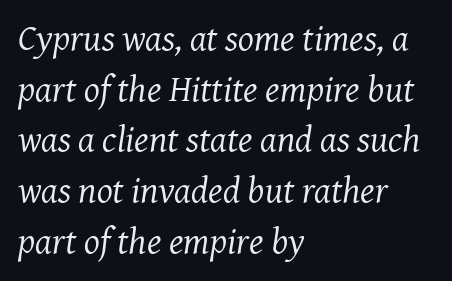
The image shows 37 px regular-weight serif type, italic (leaning right); set left-aligned, normal line spacing (1.37x), normal letter spacing, not underlined; medium stroke contrast and a medium x-height.
